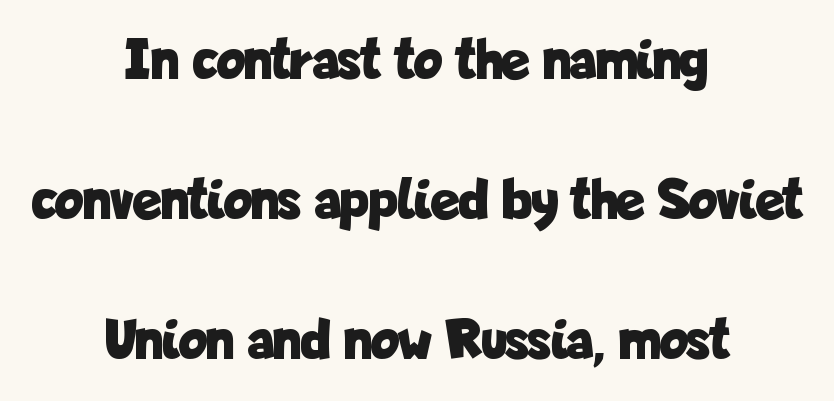
The image shows 59 px bold, condensed sans-serif type, upright; set centered, loose line spacing (2.37x), normal letter spacing, not underlined; low stroke contrast and a medium x-height.
